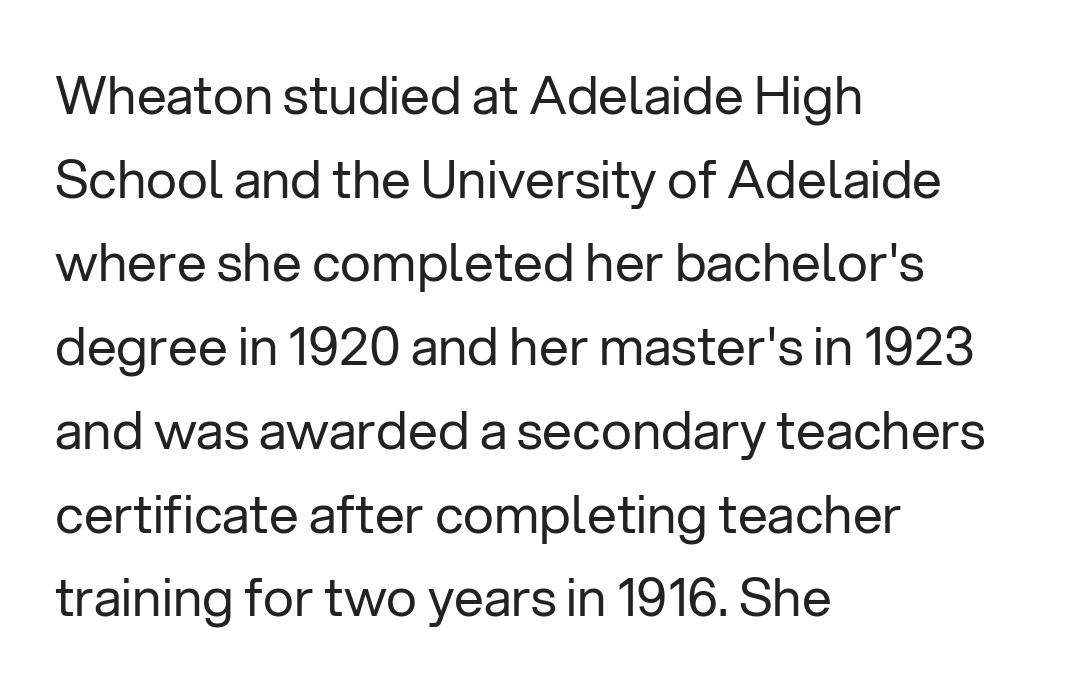
The image shows 53 px regular-weight sans-serif type, upright; set left-aligned, normal line spacing (1.58x), normal letter spacing, not underlined; low stroke contrast and a medium x-height.
